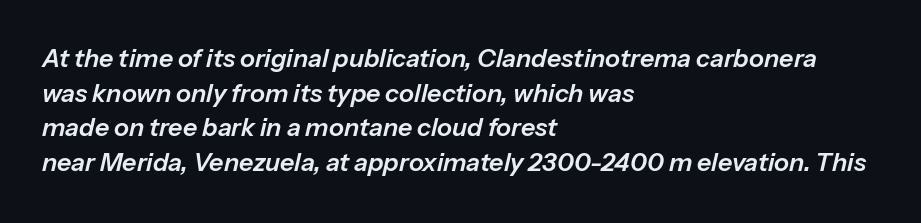
Q: Is the text italic (slanted)? A: Yes, it leans right by about 13 degrees.
Q: Is the text underlined? A: No.
Q: How is the paragraph aligned? A: Left-aligned.
Q: Is the spacing between letters normal or unusually wide? A: Normal.
Q: Is the spacing between lines tight, normal or loose? A: Normal.
